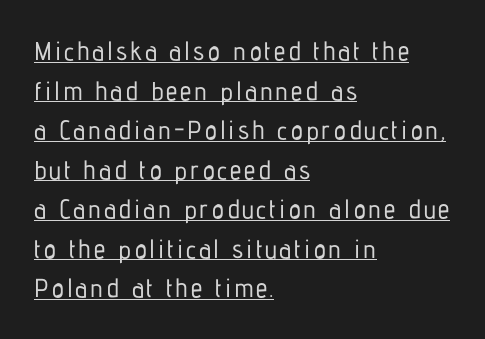
Q: Is the text italic (slanted)? A: No, it is upright.
Q: Is the text underlined? A: Yes.
Q: How is the paragraph aligned? A: Left-aligned.
Q: Is the spacing between lines tight, normal or loose? A: Normal.
